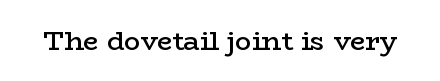
Q: Is the text bold? A: Semi-bold.
Q: Is the text italic (slanted)? A: No, it is upright.
Q: Is the text underlined? A: No.
Q: Is the spacing between letters normal or unusually wide? A: Normal.
